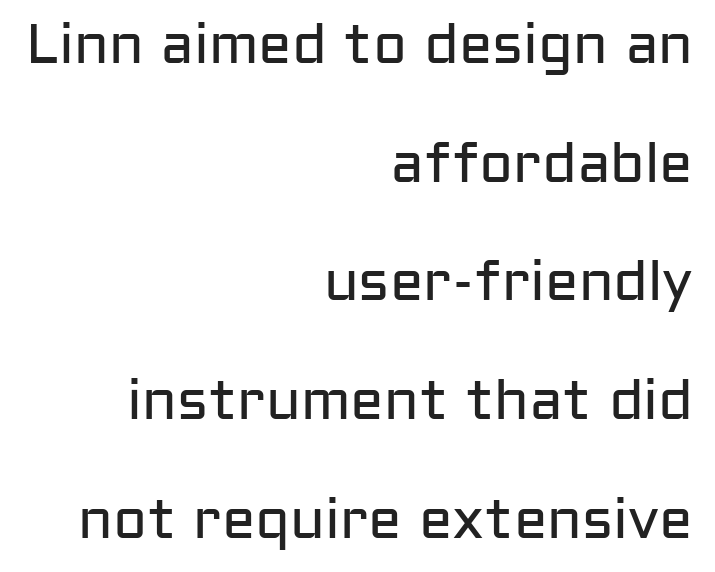
{"serif": "no", "italic": "no", "bold": "no", "weight": "regular", "width": "normal", "stroke_contrast": "low", "x_height": "medium", "monospaced": "no", "underline": "no", "align": "right", "line_spacing": "loose", "line_spacing_ratio": 2.12, "letter_spacing": "normal", "letter_spacing_em": 0.0, "glyph_px": 56}
